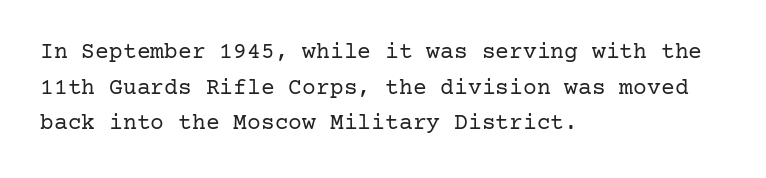
The image shows 23 px text type, upright; set left-aligned, normal line spacing (1.55x), normal letter spacing, not underlined.
